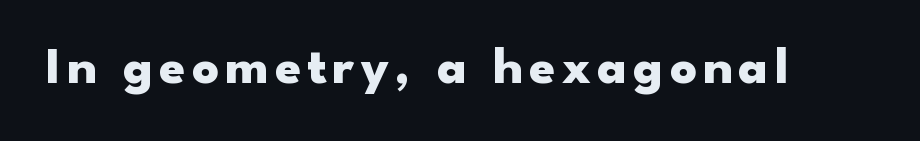
{"serif": "no", "italic": "no", "bold": "yes", "weight": "heavy", "width": "wide", "stroke_contrast": "low", "x_height": "small", "monospaced": "no", "underline": "no", "glyph_px": 52}
